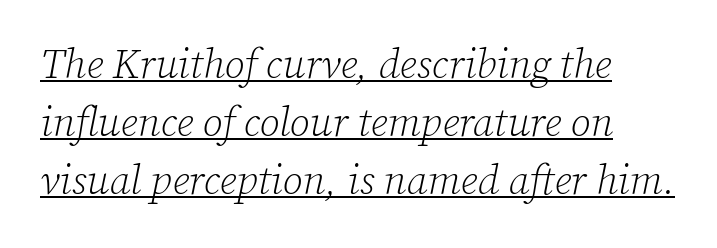
Q: Is the text bold? A: No.
Q: Is the text italic (slanted)? A: Yes, it leans right by about 12 degrees.
Q: Is the typeface a serif or a sans-serif typeface? A: Serif.
Q: Is the text underlined? A: Yes.
Q: How is the paragraph aligned? A: Left-aligned.
Q: Is the spacing between letters normal or unusually wide? A: Normal.
Q: Is the spacing between lines tight, normal or loose? A: Normal.
Q: Width (condensed, normal, or wide)? A: Normal.
Q: Stroke contrast? A: Low.
Q: x-height? A: Medium.
Q: Monospaced? A: No.
